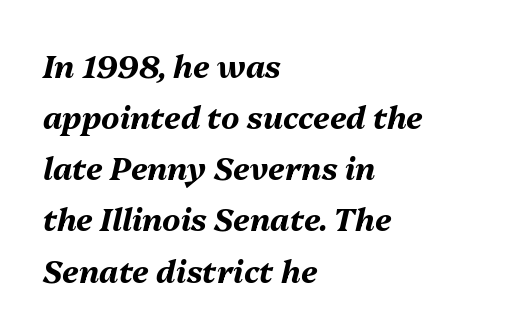
{"italic": "yes", "lean": "right", "slant_degrees": 13, "bold": "yes", "weight": "bold", "width": "normal", "stroke_contrast": "medium", "x_height": "medium", "monospaced": "no", "underline": "no", "align": "left", "line_spacing": "normal", "line_spacing_ratio": 1.65, "letter_spacing": "normal", "letter_spacing_em": 0.0, "glyph_px": 31}
